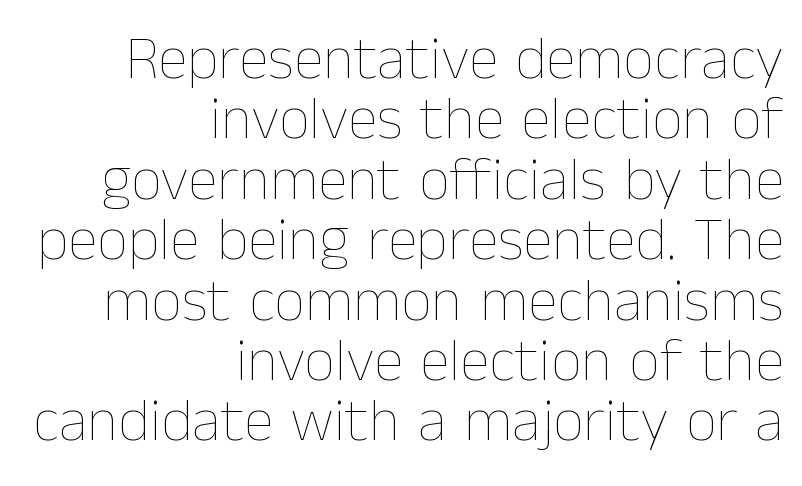
Q: Is the text bold? A: No.
Q: Is the text italic (slanted)? A: No, it is upright.
Q: Is the text underlined? A: No.
Q: How is the paragraph aligned? A: Right-aligned.
Q: Is the spacing between letters normal or unusually wide? A: Normal.
Q: Is the spacing between lines tight, normal or loose? A: Tight.
Q: Width (condensed, normal, or wide)? A: Normal.
Q: Stroke contrast? A: Low.
Q: x-height? A: Medium.
Q: Monospaced? A: No.
